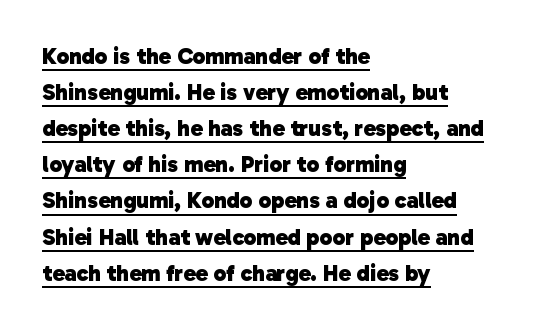
Q: Is the text bold? A: Yes.
Q: Is the text underlined? A: Yes.
Q: How is the paragraph aligned? A: Left-aligned.
Q: Is the spacing between letters normal or unusually wide? A: Normal.
Q: Is the spacing between lines tight, normal or loose? A: Normal.
